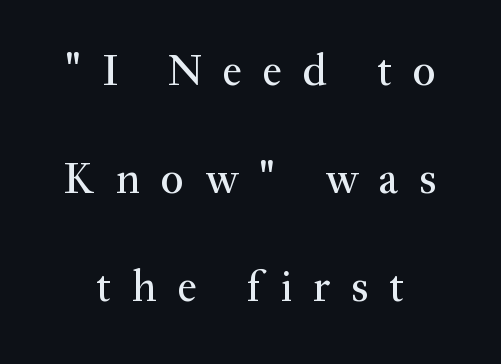
Nobody drew a line under any word here. You can tell it's not italic because the verticals are truly vertical. Vertical spacing — loose. The rendering uses natural spacing where letterforms have individual widths.
